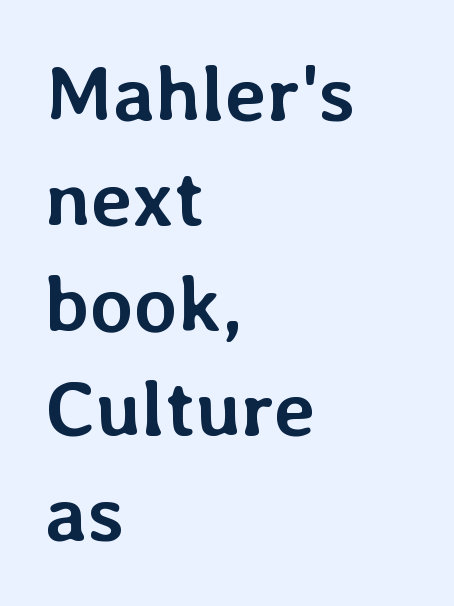
Q: Is the text bold? A: Yes.
Q: Is the text italic (slanted)? A: No, it is upright.
Q: Is the text underlined? A: No.
Q: How is the paragraph aligned? A: Left-aligned.
Q: Is the spacing between letters normal or unusually wide? A: Normal.
Q: Is the spacing between lines tight, normal or loose? A: Normal.
Q: Width (condensed, normal, or wide)? A: Normal.
Q: Stroke contrast? A: Low.
Q: x-height? A: Medium.
Q: Monospaced? A: No.
